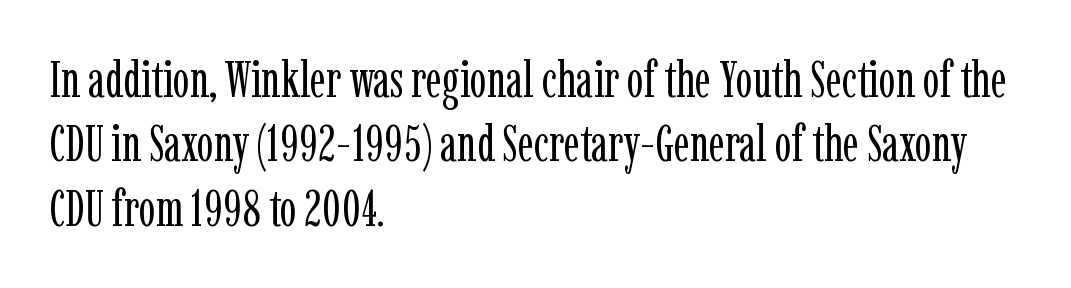
The image shows 50 px regular-weight, condensed serif type, upright; set left-aligned, normal line spacing (1.29x), normal letter spacing, not underlined; low stroke contrast and a medium x-height.
